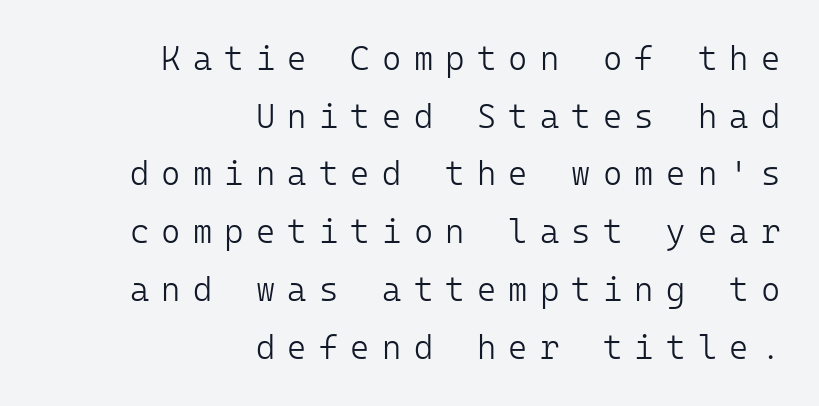
The space directly below the letters is spotless. This rendering widens character spacing well past its baseline value. Ordinary non-slanted type is in use. Counters stay open thanks to moderate or lighter strokes.
